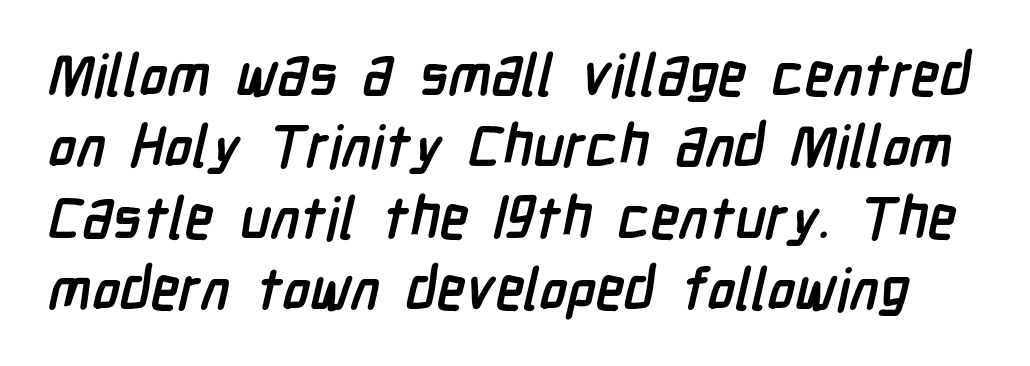
Each glyph is drawn with heavy, bold strokes. This rendering employs a face without finishing strokes, i.e., a sans-serif. Character widths vary here, with narrow letters taking less room than wide ones. Students, note that the glyphs here touch the page at normal intervals. The specimen omits any rule beneath the text block's lines.
